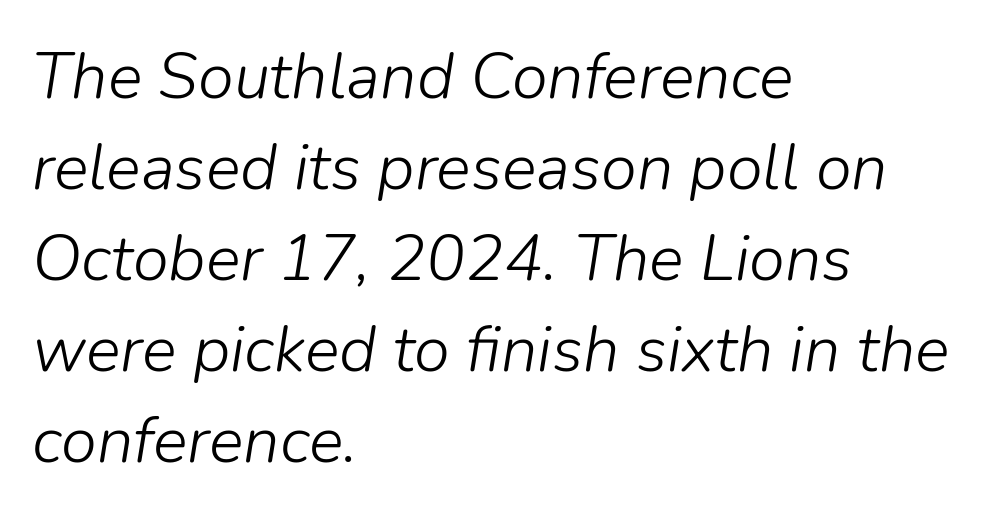
{"italic": "yes", "lean": "right", "slant_degrees": 9, "bold": "no", "weight": "light", "width": "normal", "stroke_contrast": "low", "x_height": "medium", "monospaced": "no", "underline": "no", "align": "left", "line_spacing": "normal", "line_spacing_ratio": 1.4, "letter_spacing": "normal", "letter_spacing_em": 0.0, "glyph_px": 65}
